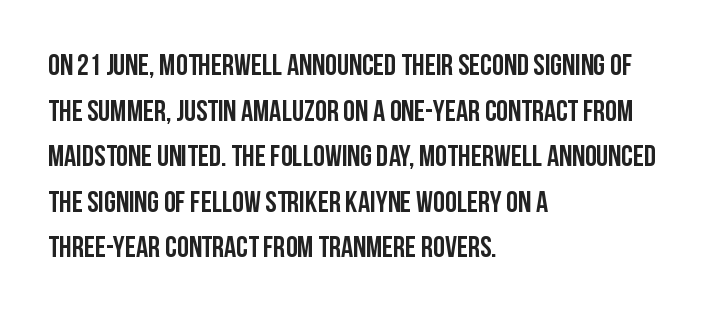
{"serif": "no", "italic": "no", "width": "condensed", "stroke_contrast": "low", "x_height": "large", "monospaced": "no", "underline": "no", "align": "left", "line_spacing": "normal", "line_spacing_ratio": 1.52, "letter_spacing": "normal", "letter_spacing_em": 0.0, "glyph_px": 30}
